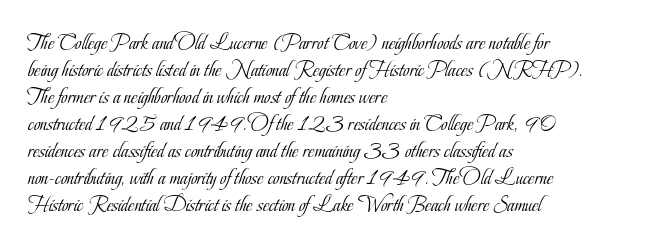
{"bold": "no", "underline": "no", "align": "left", "line_spacing_ratio": 1.23, "letter_spacing": "normal", "letter_spacing_em": 0.0, "glyph_px": 22}
